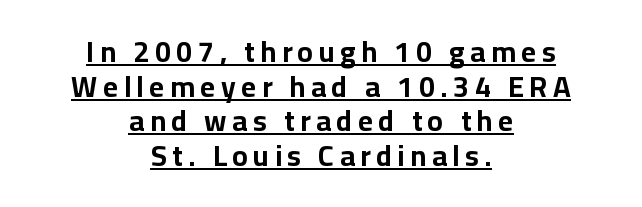
The image shows 29 px bold sans-serif type, upright; set centered, line spacing 1.19x, underlined; low stroke contrast and a medium x-height.
